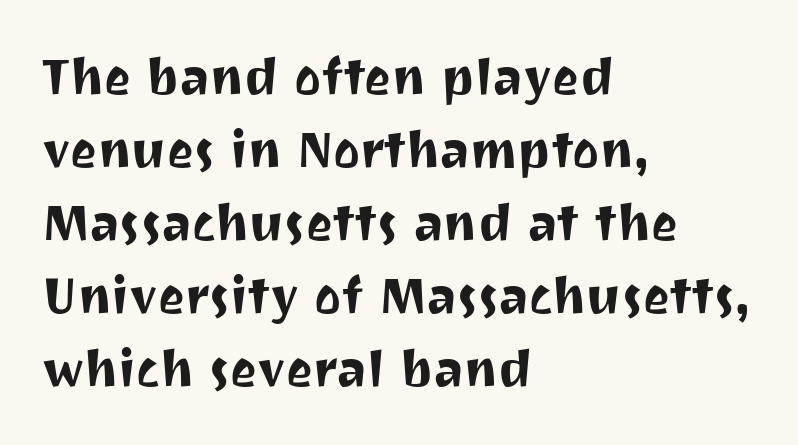
The letters carry no serifs — their stems end cleanly without finishing strokes. The gap between lines stays unmarked. This is the regular roman posture of the typeface. The space between consecutive lines is moderate. Think of a printed novel: that variable character pitch is what you see here. Inter-character spacing is left at the font's built-in metrics.
